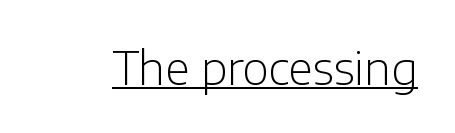
Q: Is the text bold? A: No.
Q: Is the text italic (slanted)? A: No, it is upright.
Q: Is the typeface a serif or a sans-serif typeface? A: Sans-serif.
Q: Is the text underlined? A: Yes.
Q: Is the spacing between letters normal or unusually wide? A: Normal.
Q: Width (condensed, normal, or wide)? A: Normal.
Q: Stroke contrast? A: Low.
Q: x-height? A: Medium.
Q: Monospaced? A: No.
